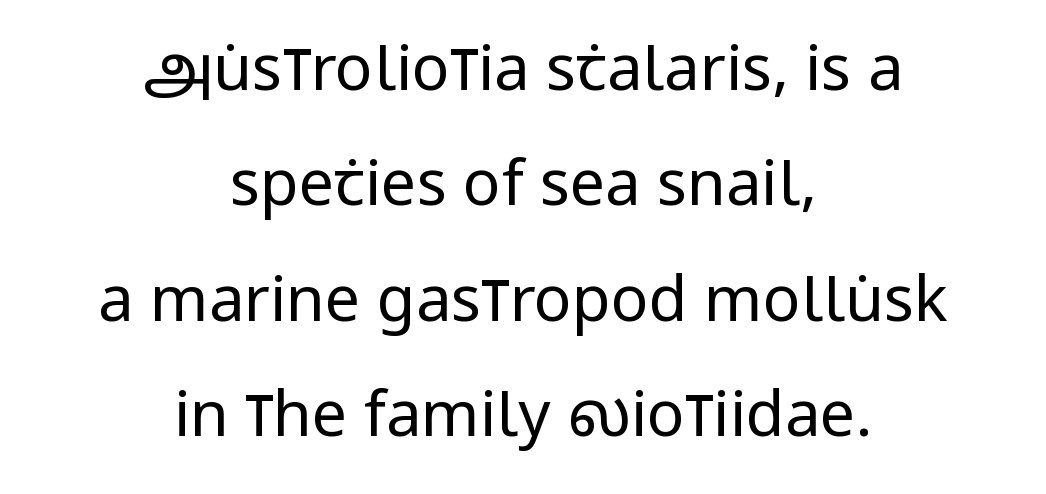
Q: Is the text bold? A: No.
Q: Is the text italic (slanted)? A: No, it is upright.
Q: Is the typeface a serif or a sans-serif typeface? A: Sans-serif.
Q: Is the text underlined? A: No.
Q: How is the paragraph aligned? A: Centered.
Q: Is the spacing between letters normal or unusually wide? A: Normal.
Q: Width (condensed, normal, or wide)? A: Condensed.
Q: Stroke contrast? A: Low.
Q: x-height? A: Large.
Q: Monospaced? A: No.
